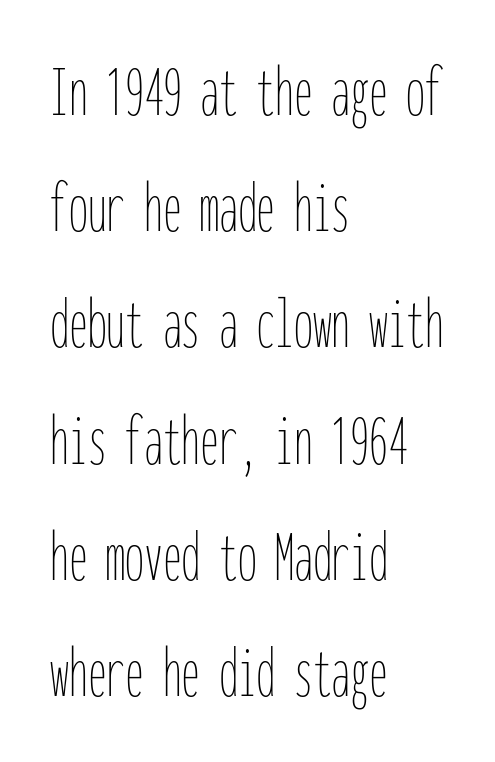
Leading: standard. Note the uniform advance width — an 'i' takes as much space as an 'm'. The gaps between neighbouring characters are ordinary and unremarkable. The strokes carry an ordinary text weight at most.
